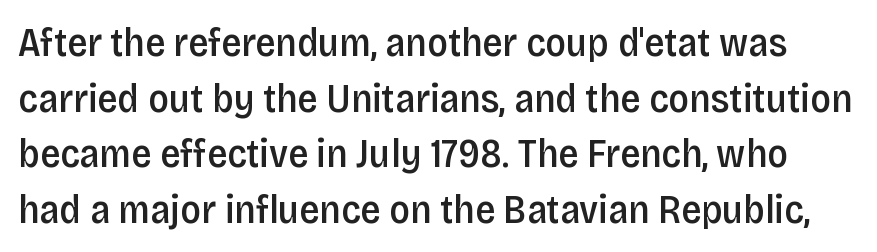
It's the straight-up-and-down kind of type. In terms of letterspacing, this is plain default setting. Typographically, this falls in the sans-serif category. Anything drawn beneath the words? Only blank space. The face used here is proportionally spaced, like ordinary book or web type.
